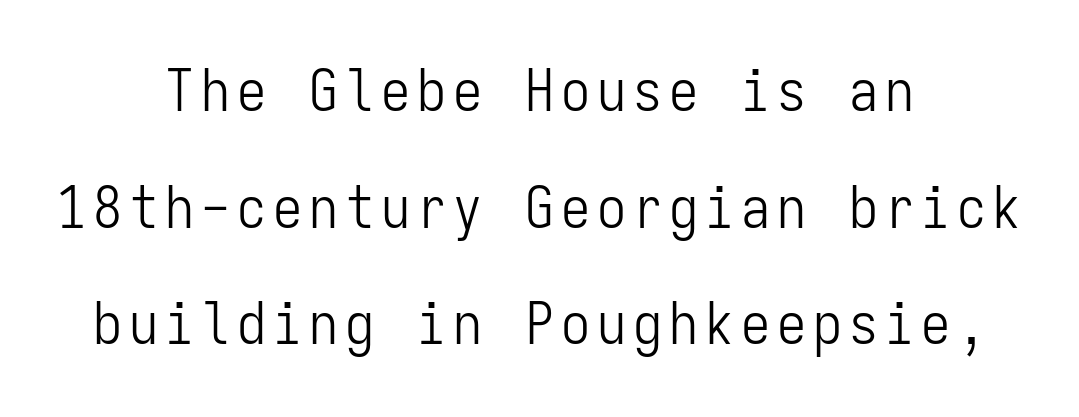
Q: Is the text bold? A: No.
Q: Is the text italic (slanted)? A: No, it is upright.
Q: Is the typeface a serif or a sans-serif typeface? A: Sans-serif.
Q: Is the text underlined? A: No.
Q: How is the paragraph aligned? A: Centered.
Q: Is the spacing between lines tight, normal or loose? A: Loose.
Q: Width (condensed, normal, or wide)? A: Condensed.
Q: Stroke contrast? A: Low.
Q: x-height? A: Medium.
Q: Monospaced? A: Yes.
